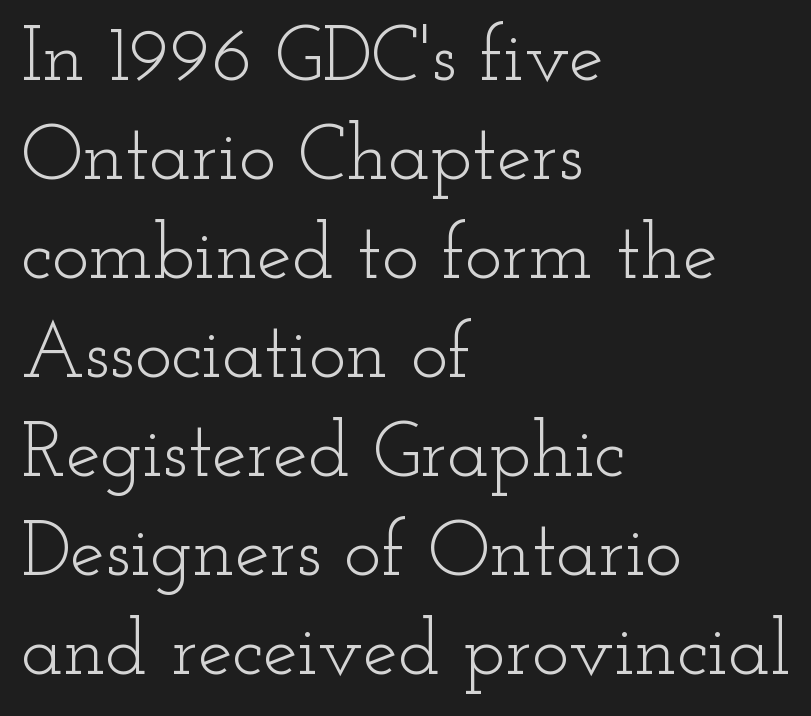
Q: Is the text bold? A: No.
Q: Is the text italic (slanted)? A: No, it is upright.
Q: Is the typeface a serif or a sans-serif typeface? A: Serif.
Q: Is the text underlined? A: No.
Q: How is the paragraph aligned? A: Left-aligned.
Q: Is the spacing between letters normal or unusually wide? A: Normal.
Q: Is the spacing between lines tight, normal or loose? A: Normal.
Q: Width (condensed, normal, or wide)? A: Wide.
Q: Stroke contrast? A: Low.
Q: x-height? A: Small.
Q: Monospaced? A: No.
